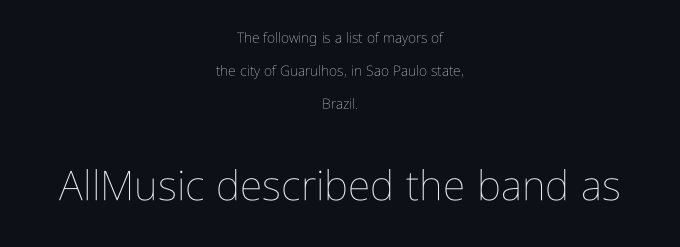
The image shows 41 px thin, condensed type, upright; set centered, loose line spacing (2.34x), normal letter spacing, not underlined; the second (bottom) block is 2.93x larger; low stroke contrast and a medium x-height.
